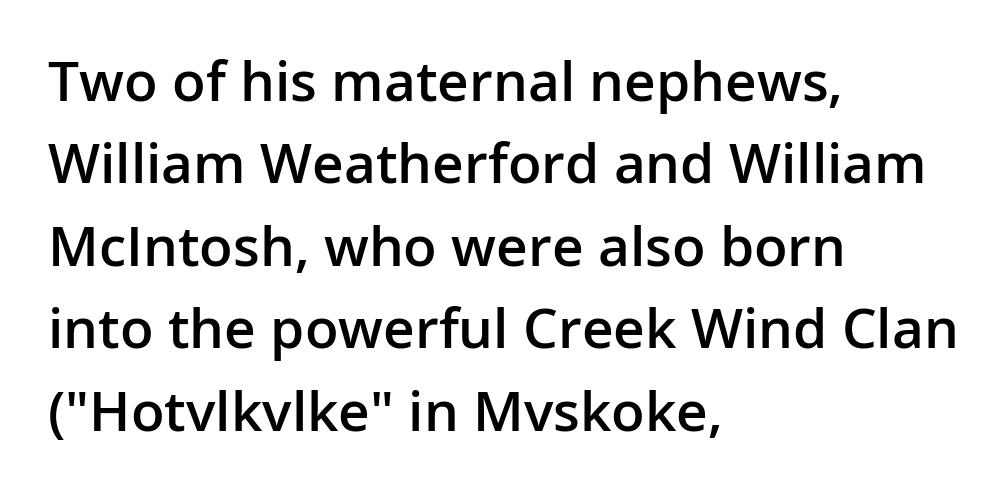
The image shows 55 px semibold sans-serif type, upright; set left-aligned, normal line spacing (1.5x), normal letter spacing, not underlined; low stroke contrast and a medium x-height.
